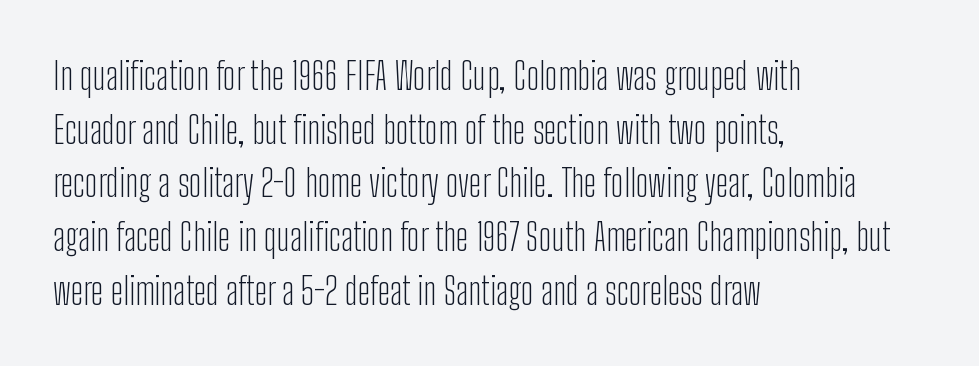
{"serif": "no", "italic": "no", "bold": "no", "weight": "light", "width": "condensed", "stroke_contrast": "low", "x_height": "medium", "monospaced": "no", "underline": "no", "align": "left", "line_spacing": "normal", "line_spacing_ratio": 1.45, "letter_spacing": "normal", "letter_spacing_em": 0.0, "glyph_px": 37}
